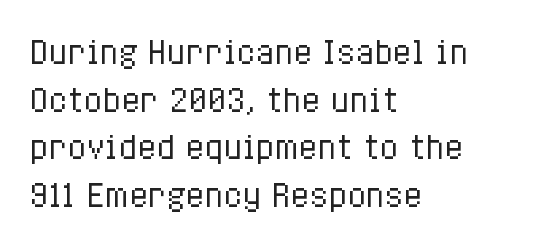
{"italic": "no", "bold": "no", "weight": "regular", "width": "condensed", "stroke_contrast": "low", "x_height": "medium", "monospaced": "no", "underline": "no", "align": "left", "line_spacing": "normal", "line_spacing_ratio": 1.54, "letter_spacing": "normal", "letter_spacing_em": 0.0, "glyph_px": 31}
